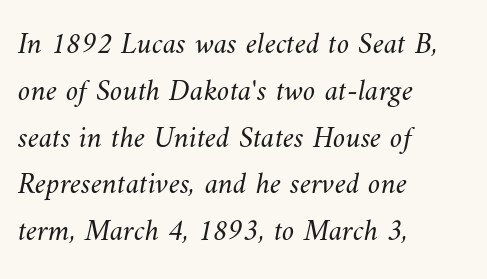
Q: Is the text bold? A: No.
Q: Is the text underlined? A: No.
Q: How is the paragraph aligned? A: Left-aligned.
Q: Is the spacing between letters normal or unusually wide? A: Normal.
Q: Is the spacing between lines tight, normal or loose? A: Normal.
Q: Width (condensed, normal, or wide)? A: Normal.
Q: Stroke contrast? A: Medium.
Q: x-height? A: Small.
Q: Monospaced? A: No.
